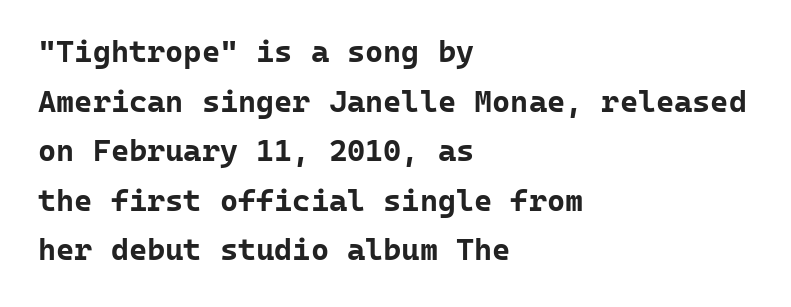
Q: Is the text bold? A: Yes.
Q: Is the text italic (slanted)? A: No, it is upright.
Q: Is the typeface a serif or a sans-serif typeface? A: Sans-serif.
Q: Is the text underlined? A: No.
Q: How is the paragraph aligned? A: Left-aligned.
Q: Is the spacing between letters normal or unusually wide? A: Normal.
Q: Is the spacing between lines tight, normal or loose? A: Normal.
Q: Width (condensed, normal, or wide)? A: Normal.
Q: Stroke contrast? A: Low.
Q: x-height? A: Medium.
Q: Monospaced? A: Yes.
